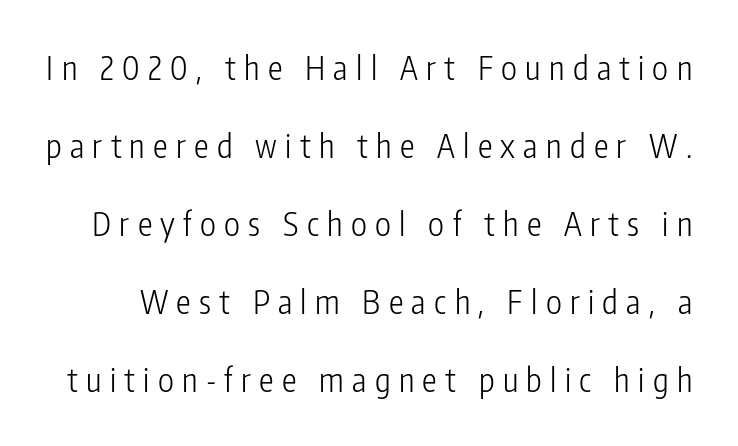
Each word looks stretched out because of the extra space between its letters. These lines are rendered in a variable-pitch font. Vertically, the passage feels expansive, rows floating well apart. Only glyphs here, with clear space below each row.
